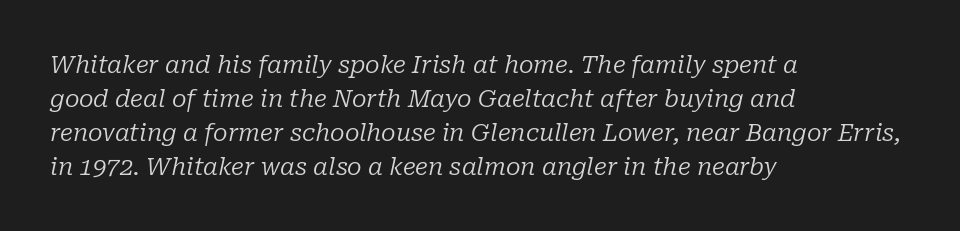
The image shows 24 px text type, italic (leaning right); set left-aligned, normal line spacing (1.41x), normal letter spacing, not underlined.
